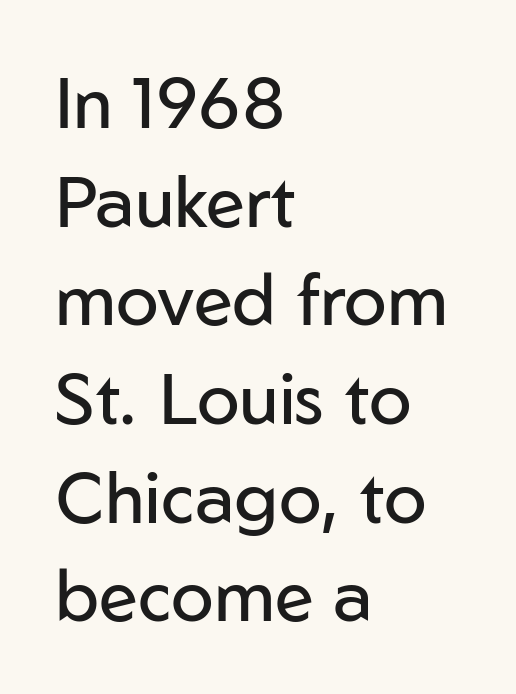
Q: Is the text bold? A: No.
Q: Is the text italic (slanted)? A: No, it is upright.
Q: Is the typeface a serif or a sans-serif typeface? A: Sans-serif.
Q: Is the text underlined? A: No.
Q: How is the paragraph aligned? A: Left-aligned.
Q: Is the spacing between letters normal or unusually wide? A: Normal.
Q: Is the spacing between lines tight, normal or loose? A: Normal.
Q: Width (condensed, normal, or wide)? A: Normal.
Q: Stroke contrast? A: Low.
Q: x-height? A: Medium.
Q: Monospaced? A: No.
